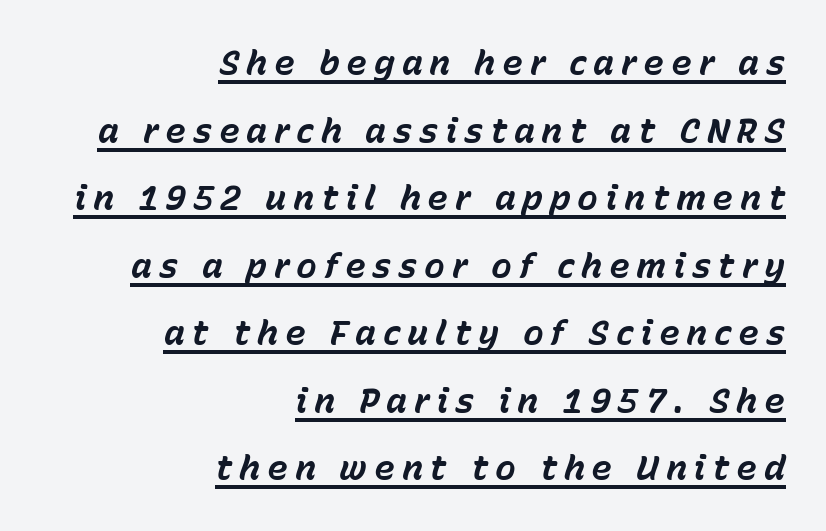
The image shows 35 px bold type, italic (leaning right); set right-aligned, loose line spacing (1.93x), underlined; low stroke contrast and a medium x-height.
